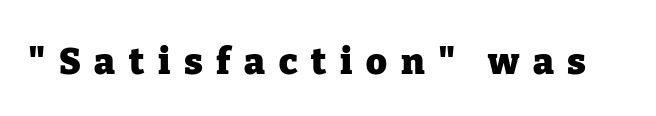
The image shows 36 px heavy serif type, upright; set unusually wide letter spacing (+0.38 em), not underlined; low stroke contrast and a medium x-height.
